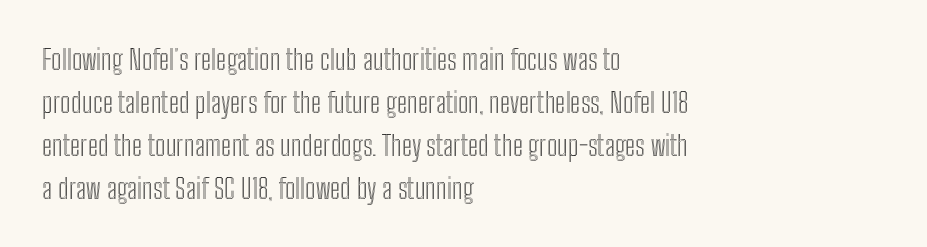
Q: Is the text italic (slanted)? A: No, it is upright.
Q: Is the text underlined? A: No.
Q: How is the paragraph aligned? A: Left-aligned.
Q: Is the spacing between letters normal or unusually wide? A: Normal.
Q: Is the spacing between lines tight, normal or loose? A: Normal.
Q: Width (condensed, normal, or wide)? A: Condensed.
Q: x-height? A: Medium.
Q: Monospaced? A: No.
